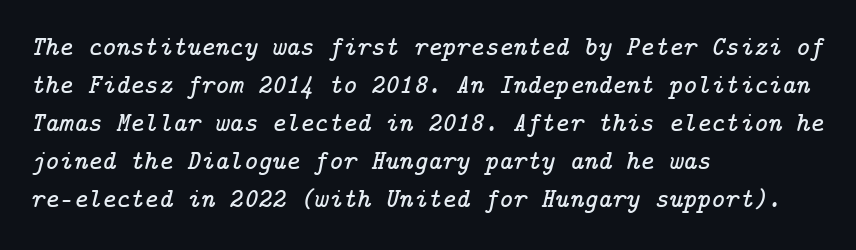
Descender tails drop into unmarked territory. The compositor pushed each line to the left boundary. You can tell it's italic because the verticals aren't actually vertical. This block has exactly the height ordinary leading produces. Observe the ordinary spacing: letters are neighbours, not strangers.
